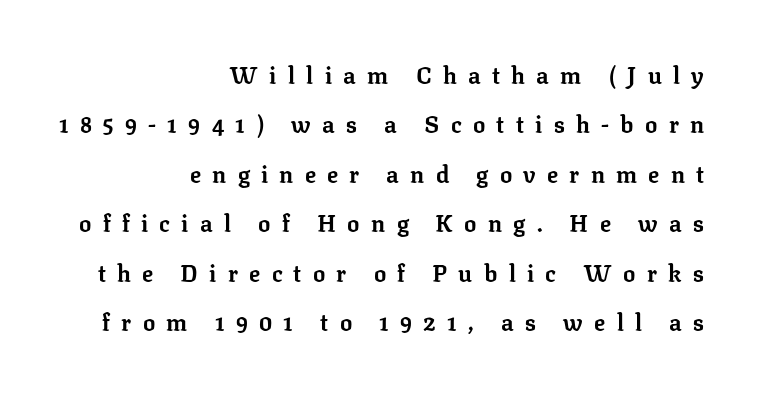
Style check: upright. Does the copy run flush right? Yes — the right margin is perfectly even. Strokes here are thick enough to call this a true bold. Notice the wide empty band between every row — that's loose leading.
